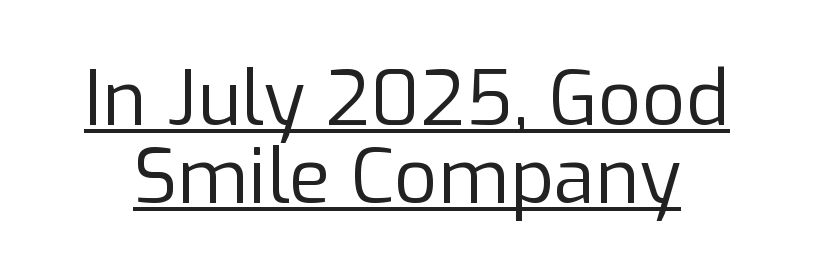
The image shows 76 px regular-weight sans-serif type, upright; set tight line spacing (1.03x), normal letter spacing, underlined; low stroke contrast and a medium x-height.
